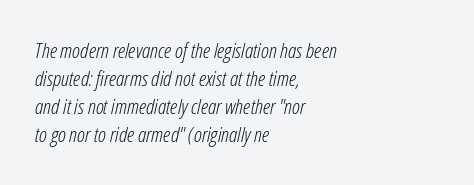
On a weight scale, this lands at 450 or below. The words here are not underlined. Line spacing here is normal. Slanted lettering throughout. In terms of letterspacing, this is plain default setting.
